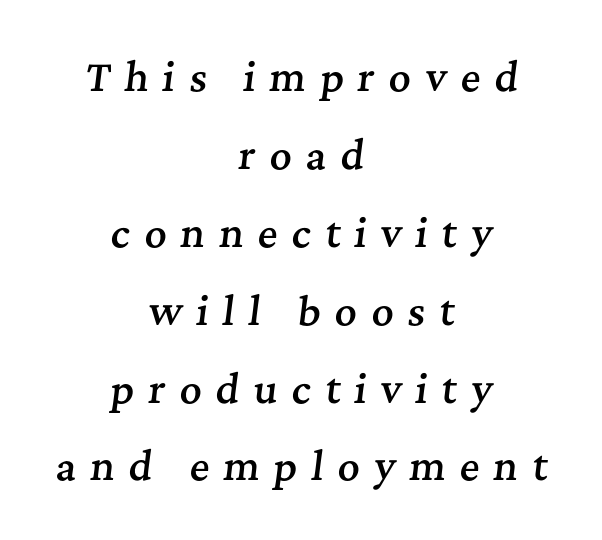
{"serif": "yes", "italic": "yes", "lean": "right", "slant_degrees": 7, "bold": "semi", "weight": "semibold", "width": "normal", "stroke_contrast": "medium", "x_height": "medium", "monospaced": "no", "underline": "no", "align": "center", "line_spacing": "loose", "line_spacing_ratio": 2.05, "letter_spacing": "wide", "letter_spacing_em": 0.37, "glyph_px": 38}
